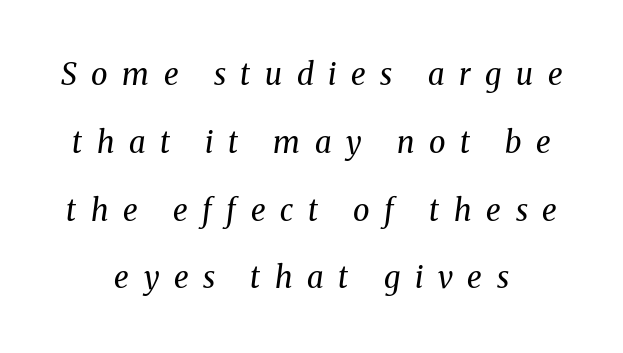
Q: Is the text bold? A: No.
Q: Is the text italic (slanted)? A: Yes, it leans right by about 8 degrees.
Q: Is the typeface a serif or a sans-serif typeface? A: Serif.
Q: Is the text underlined? A: No.
Q: How is the paragraph aligned? A: Centered.
Q: Is the spacing between letters normal or unusually wide? A: Unusually wide.
Q: Is the spacing between lines tight, normal or loose? A: Loose.
Q: Width (condensed, normal, or wide)? A: Normal.
Q: Stroke contrast? A: Medium.
Q: x-height? A: Medium.
Q: Monospaced? A: No.
